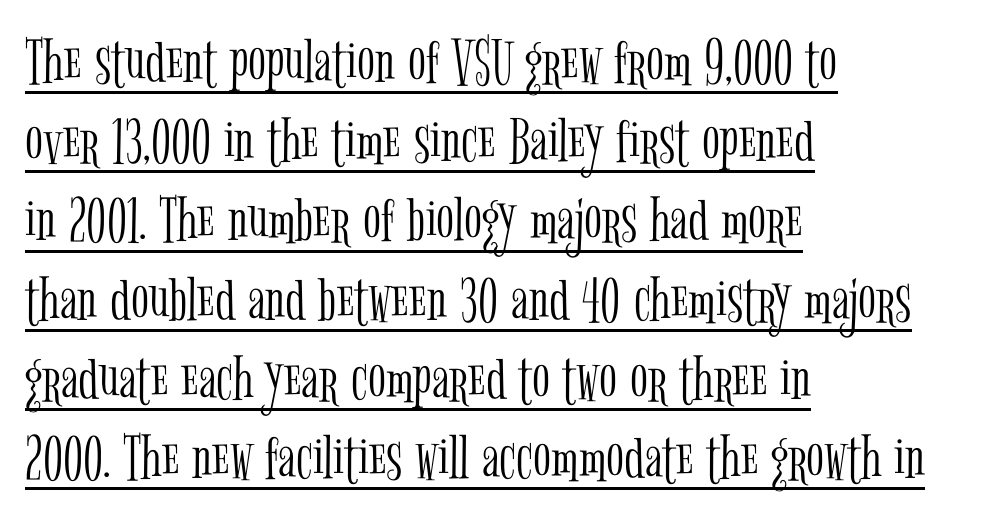
{"serif": "yes", "italic": "no", "bold": "no", "weight": "light", "width": "condensed", "stroke_contrast": "low", "x_height": "medium", "monospaced": "no", "underline": "yes", "align": "left", "line_spacing_ratio": 1.2, "letter_spacing": "normal", "letter_spacing_em": 0.0, "glyph_px": 66}
